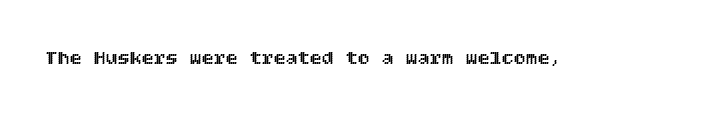
{"italic": "no", "underline": "no", "letter_spacing": "normal", "letter_spacing_em": 0.0, "glyph_px": 20}
